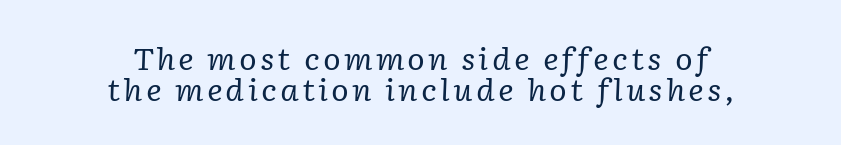
The image shows 30 px regular-weight serif type, italic (leaning right); set centered, tight line spacing (1.03x), not underlined; low stroke contrast and a medium x-height.
